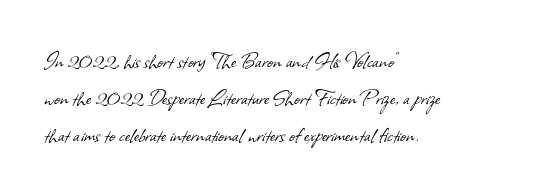
{"bold": "no", "underline": "no", "align": "left", "line_spacing": "normal", "line_spacing_ratio": 1.48, "letter_spacing": "normal", "letter_spacing_em": 0.0, "glyph_px": 25}
